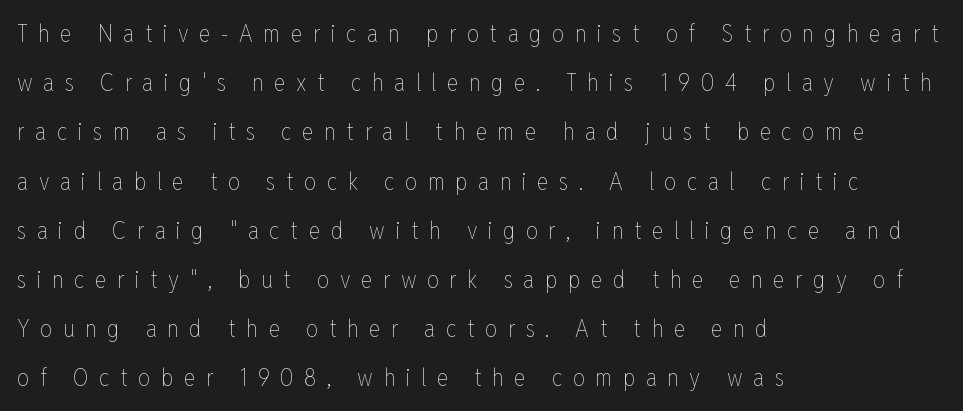
The foot of each line stays bare and open. This sample trades compactness for vertical openness between lines. The axis of the letterforms is exactly vertical. Heft: none added — not bold.
